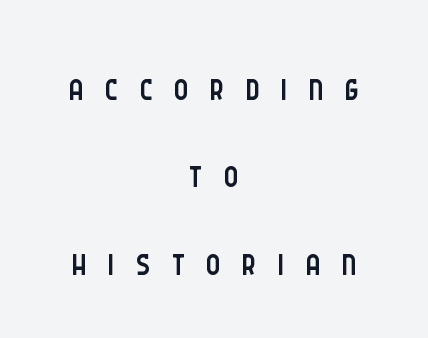
The passage is arranged like a title page — every line centered. Regarding serifs, this sample does without them. The typography opts for an upright posture over an oblique one. The space between consecutive lines is moderate.
